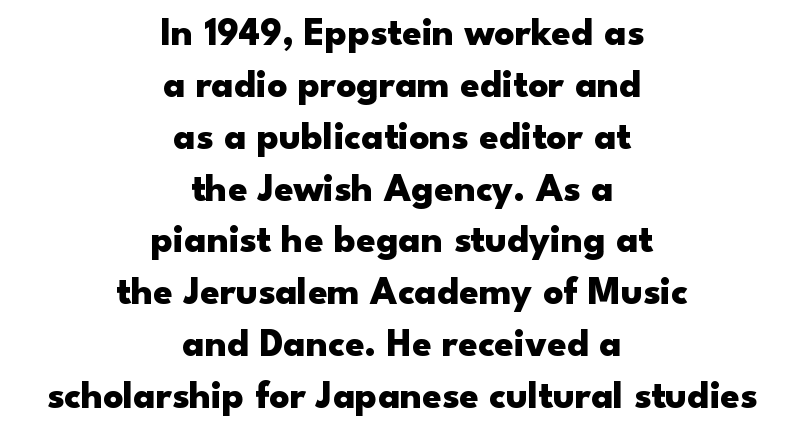
{"serif": "no", "italic": "no", "bold": "yes", "weight": "heavy", "width": "wide", "stroke_contrast": "low", "x_height": "small", "monospaced": "no", "underline": "no", "align": "center", "line_spacing": "normal", "line_spacing_ratio": 1.33, "letter_spacing": "normal", "letter_spacing_em": 0.0, "glyph_px": 39}
